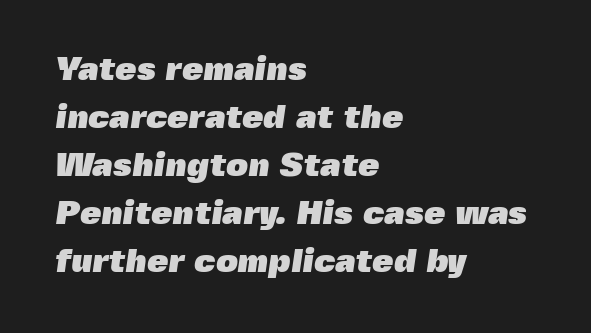
The characters display no serif detailing; their extremities are plain. Note the varied advance widths — an 'i' is clearly narrower than an 'm'. Chunky letters — that's bold for sure. Each word holds together tightly as a unit, with standard inter-letter gaps.
